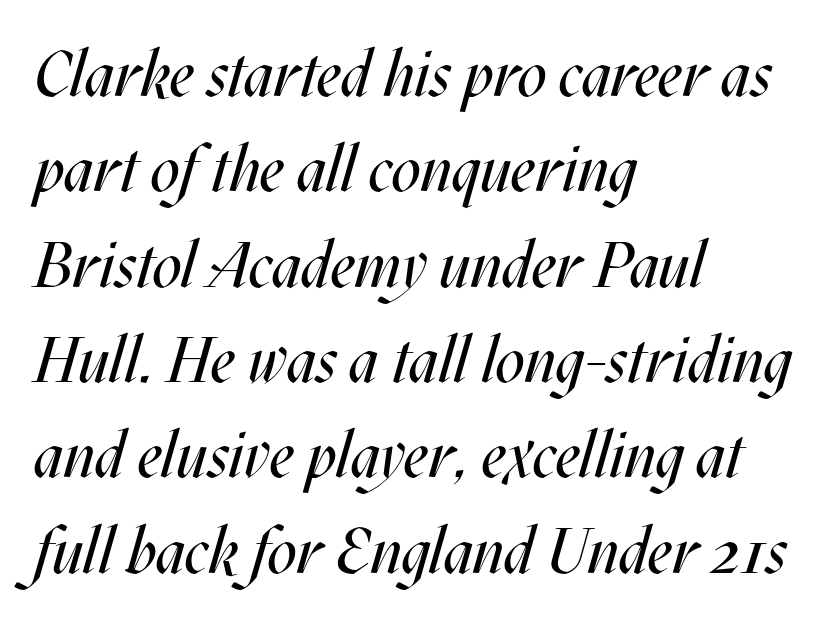
The image shows 64 px regular-weight, condensed type, italic (leaning right); set left-aligned, normal line spacing (1.49x), normal letter spacing, not underlined; medium stroke contrast and a large x-height.
